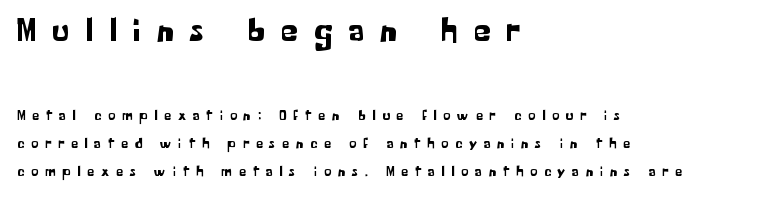
Q: Is the text italic (slanted)? A: No, it is upright.
Q: Is the typeface a serif or a sans-serif typeface? A: Sans-serif.
Q: Is the text underlined? A: No.
Q: How is the paragraph aligned? A: Left-aligned.
Q: Is the spacing between letters normal or unusually wide? A: Unusually wide.
Q: Is the spacing between lines tight, normal or loose? A: Loose.
Q: Which block of text is set in a larger size, the first (top) or the second (bottom)? A: The first (top) one.
Q: Width (condensed, normal, or wide)? A: Normal.
Q: Stroke contrast? A: Low.
Q: x-height? A: Medium.
Q: Monospaced? A: No.
